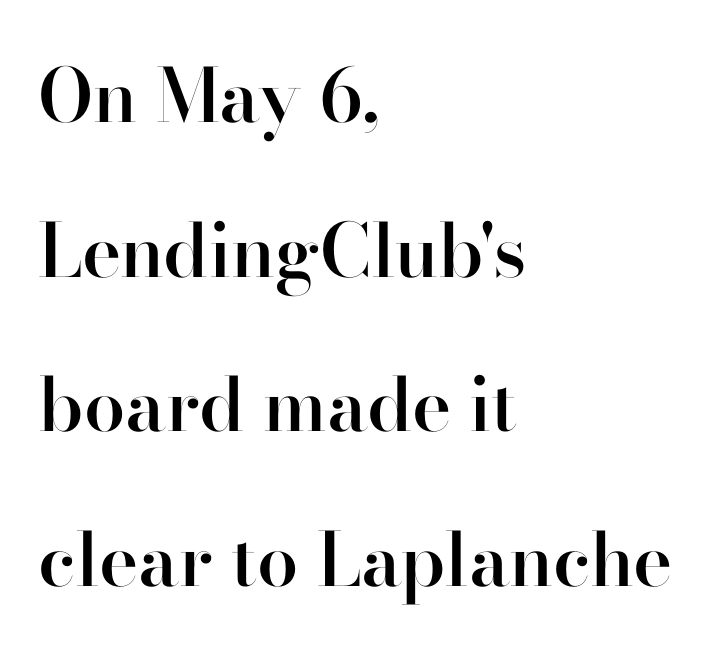
The image shows 74 px semibold serif type, upright; set left-aligned, loose line spacing (2.09x), normal letter spacing, not underlined; high stroke contrast and a small x-height.
